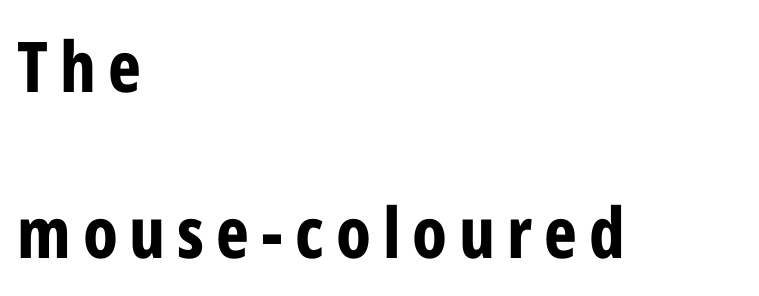
Q: Is the text bold? A: Yes.
Q: Is the text italic (slanted)? A: No, it is upright.
Q: Is the typeface a serif or a sans-serif typeface? A: Sans-serif.
Q: Is the text underlined? A: No.
Q: How is the paragraph aligned? A: Left-aligned.
Q: Is the spacing between lines tight, normal or loose? A: Loose.
Q: Width (condensed, normal, or wide)? A: Condensed.
Q: Stroke contrast? A: Low.
Q: x-height? A: Medium.
Q: Monospaced? A: No.
